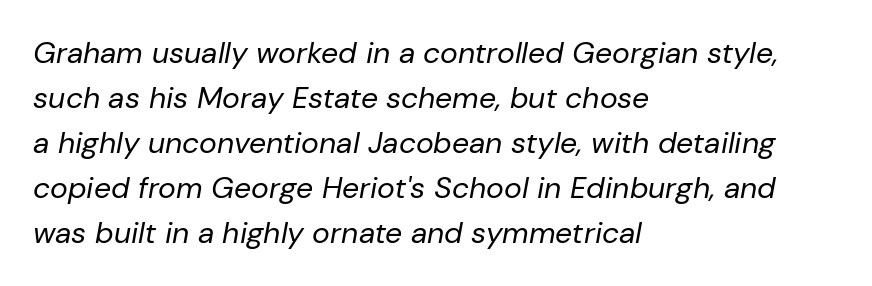
The image shows 30 px regular-weight type, italic (leaning right); set left-aligned, normal line spacing (1.5x), normal letter spacing, not underlined; low stroke contrast and a medium x-height.
